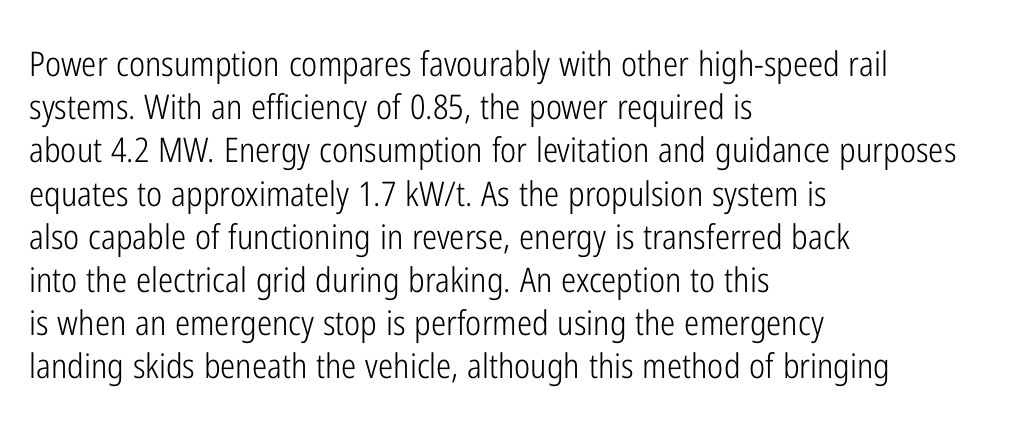
Honestly, the letter spacing is just normal — you wouldn't notice it. No feet cap the strokes, marking this as sans-serif type. Note the varied advance widths — an 'i' is clearly narrower than an 'm'. Glance below the letters and you will spot only blank space. Stems here are at most as thick as an everyday book face.
